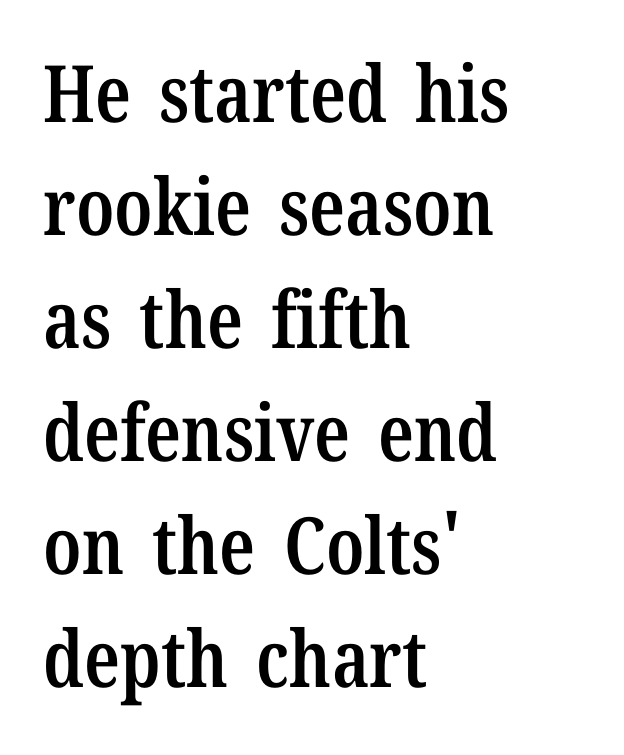
{"serif": "yes", "italic": "no", "bold": "semi", "weight": "semibold", "width": "condensed", "stroke_contrast": "low", "x_height": "medium", "monospaced": "no", "underline": "no", "align": "left", "line_spacing": "normal", "line_spacing_ratio": 1.43, "letter_spacing": "normal", "letter_spacing_em": 0.0, "glyph_px": 79}
